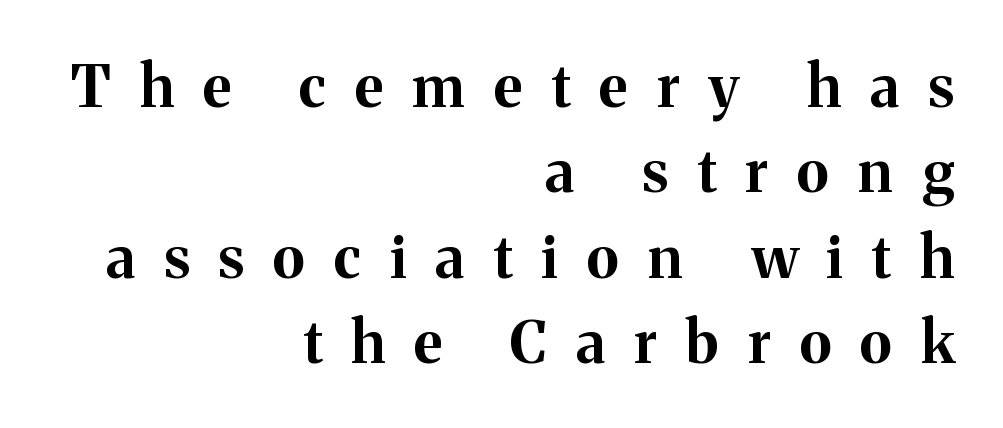
The image shows 58 px bold serif type, upright; set right-aligned, normal line spacing (1.47x), unusually wide letter spacing (+0.5 em), not underlined; medium stroke contrast and a medium x-height.
